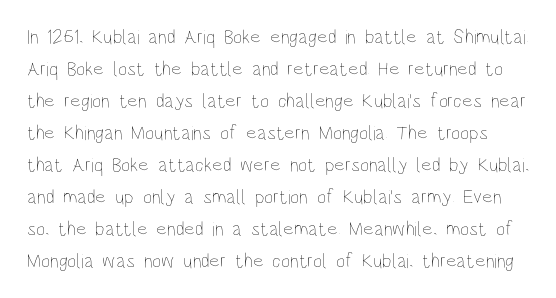
The image shows 20 px text type, upright; set normal line spacing (1.6x), normal letter spacing, not underlined.
